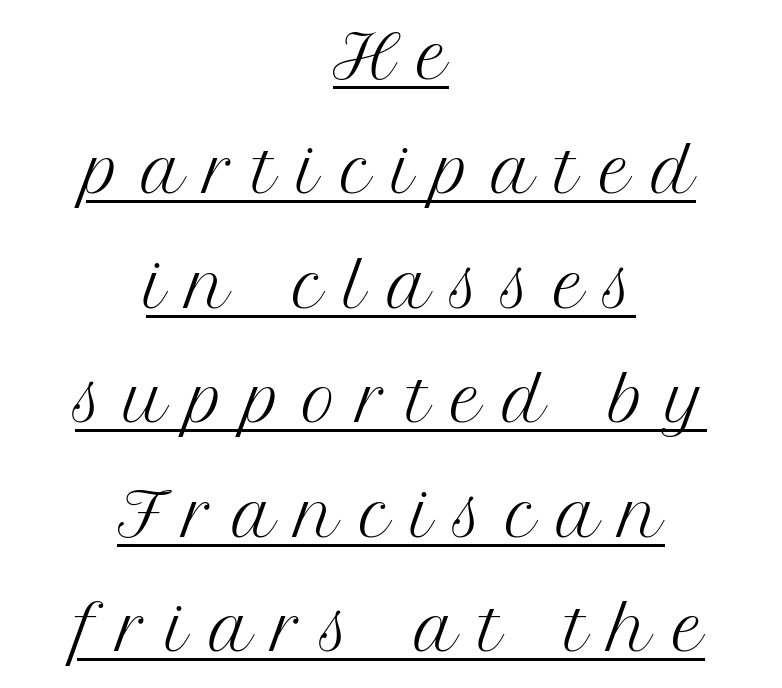
The image shows 59 px regular-weight type; set centered, loose line spacing (1.94x), unusually wide letter spacing (+0.36 em), underlined; medium stroke contrast and a medium x-height.
